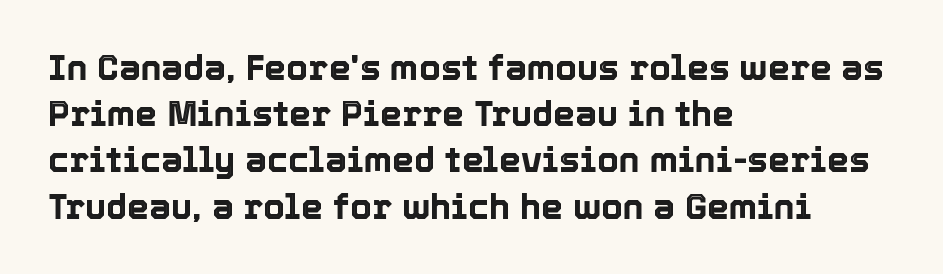
Q: Is the text italic (slanted)? A: No, it is upright.
Q: Is the text underlined? A: No.
Q: How is the paragraph aligned? A: Left-aligned.
Q: Is the spacing between letters normal or unusually wide? A: Normal.
Q: Is the spacing between lines tight, normal or loose? A: Normal.
Q: Width (condensed, normal, or wide)? A: Normal.
Q: x-height? A: Medium.
Q: Monospaced? A: No.
